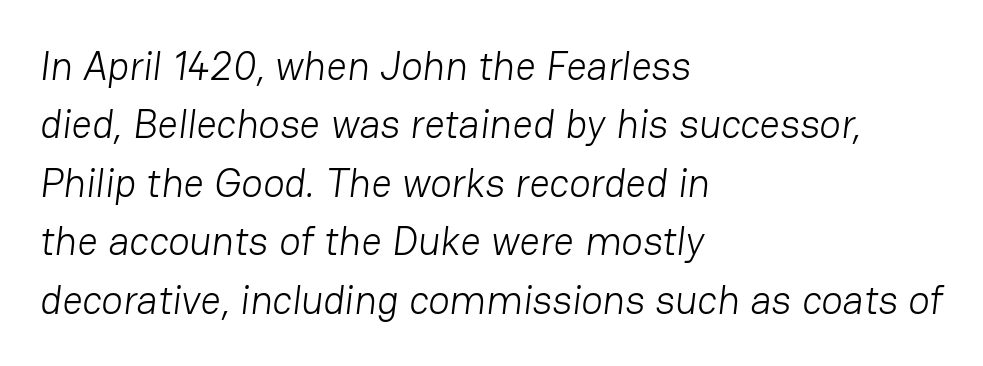
{"serif": "no", "bold": "no", "weight": "light", "width": "normal", "stroke_contrast": "low", "x_height": "medium", "monospaced": "no", "underline": "no", "align": "left", "line_spacing": "normal", "line_spacing_ratio": 1.46, "letter_spacing": "normal", "letter_spacing_em": 0.0, "glyph_px": 40}
